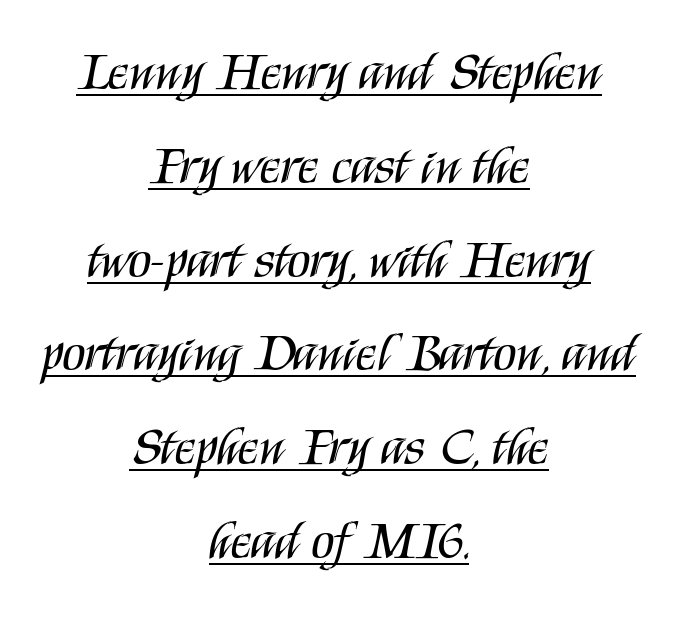
{"serif": "no", "bold": "no", "weight": "regular", "width": "condensed", "stroke_contrast": "medium", "x_height": "large", "monospaced": "no", "underline": "yes", "align": "center", "line_spacing_ratio": 1.77, "letter_spacing": "normal", "letter_spacing_em": 0.0, "glyph_px": 53}
